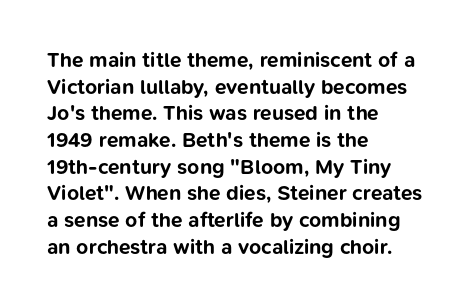
{"italic": "no", "bold": "yes", "underline": "no", "align": "left", "line_spacing": "normal", "line_spacing_ratio": 1.27, "letter_spacing": "normal", "letter_spacing_em": 0.0, "glyph_px": 21}
